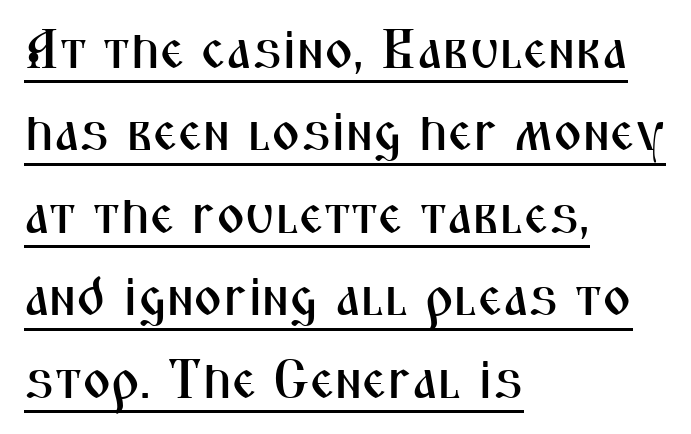
{"serif": "no", "italic": "no", "width": "condensed", "stroke_contrast": "medium", "x_height": "medium", "monospaced": "no", "underline": "yes", "align": "left", "line_spacing": "normal", "line_spacing_ratio": 1.5, "letter_spacing": "normal", "letter_spacing_em": 0.0, "glyph_px": 55}
